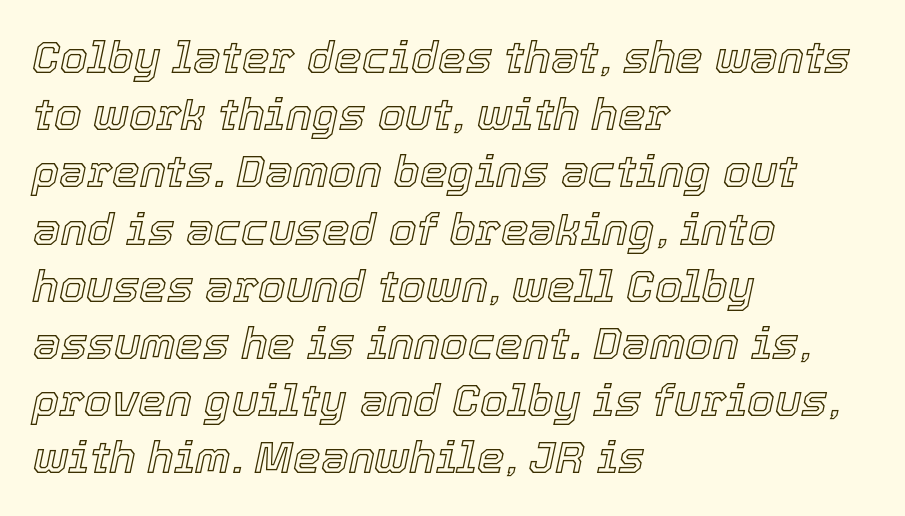
The image shows 44 px text type, italic (leaning right); set left-aligned, normal line spacing (1.3x), normal letter spacing, not underlined; a medium x-height.
